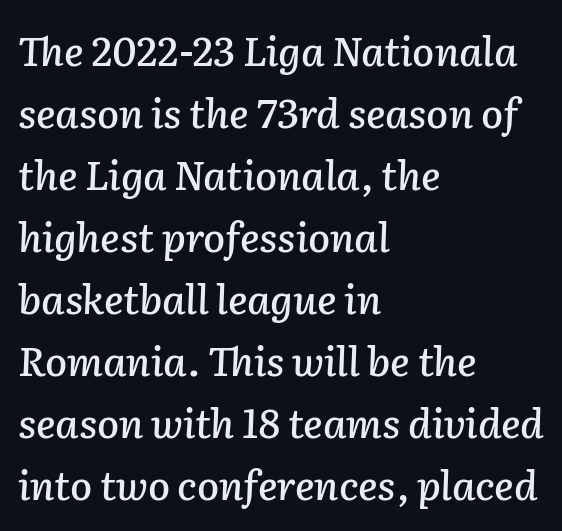
The image shows 40 px text type, italic (leaning right); set left-aligned, normal line spacing (1.55x), normal letter spacing, not underlined; low stroke contrast and a medium x-height.
